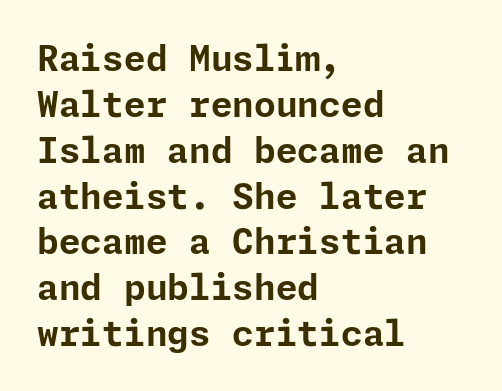
Q: Is the text bold? A: Yes.
Q: Is the text italic (slanted)? A: No, it is upright.
Q: Is the typeface a serif or a sans-serif typeface? A: Sans-serif.
Q: Is the text underlined? A: No.
Q: How is the paragraph aligned? A: Left-aligned.
Q: Is the spacing between letters normal or unusually wide? A: Normal.
Q: Is the spacing between lines tight, normal or loose? A: Normal.
Q: Width (condensed, normal, or wide)? A: Normal.
Q: Stroke contrast? A: Low.
Q: x-height? A: Medium.
